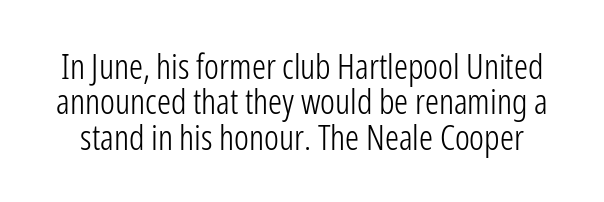
The image shows 35 px light, condensed sans-serif type, upright; set tight line spacing (1.01x), normal letter spacing, not underlined; low stroke contrast and a medium x-height.
